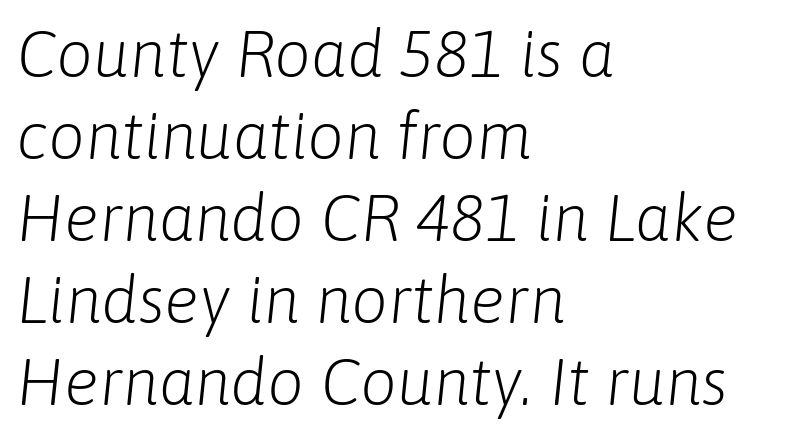
{"italic": "yes", "lean": "right", "slant_degrees": 6, "bold": "no", "weight": "light", "width": "normal", "stroke_contrast": "low", "x_height": "medium", "monospaced": "no", "underline": "no", "align": "left", "line_spacing": "normal", "line_spacing_ratio": 1.26, "letter_spacing": "normal", "letter_spacing_em": 0.0, "glyph_px": 65}
